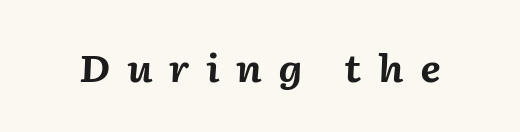
Q: Is the text bold? A: Yes.
Q: Is the text italic (slanted)? A: Yes, it leans right by about 2 degrees.
Q: Is the text underlined? A: No.
Q: Is the spacing between letters normal or unusually wide? A: Unusually wide.
Q: Width (condensed, normal, or wide)? A: Normal.
Q: Stroke contrast? A: Medium.
Q: x-height? A: Medium.
Q: Monospaced? A: No.
